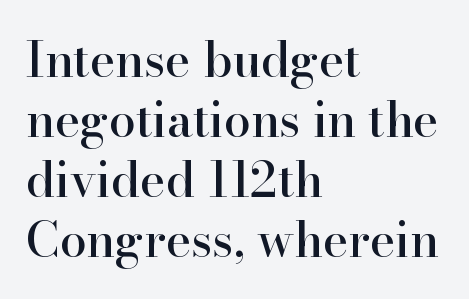
{"serif": "yes", "italic": "no", "width": "normal", "stroke_contrast": "high", "x_height": "small", "monospaced": "no", "underline": "no", "align": "left", "line_spacing": "normal", "line_spacing_ratio": 1.25, "letter_spacing": "normal", "letter_spacing_em": 0.0, "glyph_px": 48}
